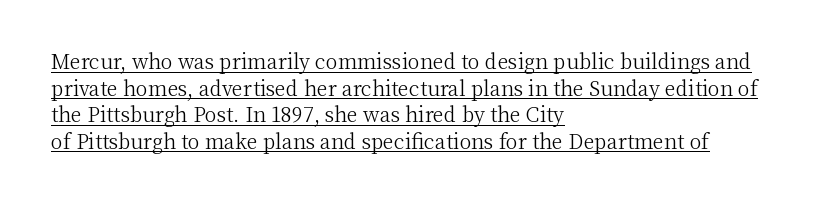
The image shows 20 px text type, upright; set left-aligned, normal line spacing (1.33x), normal letter spacing, underlined.
